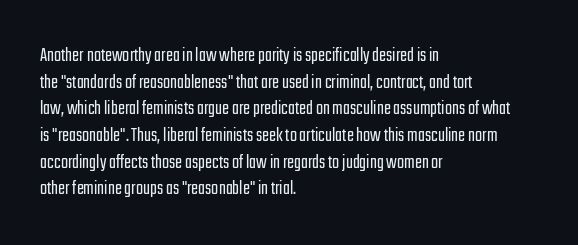
Summary of weight: not heavy and not bold. The vertical gap from one line to the next is medium. The type is set solid horizontally, with unmodified tracking. No italicization has been applied; the sample stays upright. The paragraph shown leans on its left margin. The gap between lines stays unmarked.
